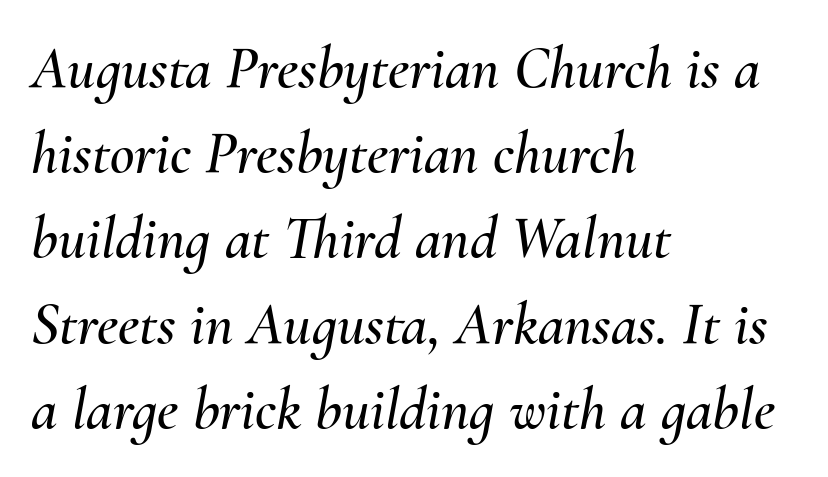
Q: Is the text italic (slanted)? A: Yes, it leans right by about 10 degrees.
Q: Is the text underlined? A: No.
Q: How is the paragraph aligned? A: Left-aligned.
Q: Is the spacing between letters normal or unusually wide? A: Normal.
Q: Is the spacing between lines tight, normal or loose? A: Normal.
Q: Width (condensed, normal, or wide)? A: Normal.
Q: Stroke contrast? A: Medium.
Q: x-height? A: Small.
Q: Monospaced? A: No.
